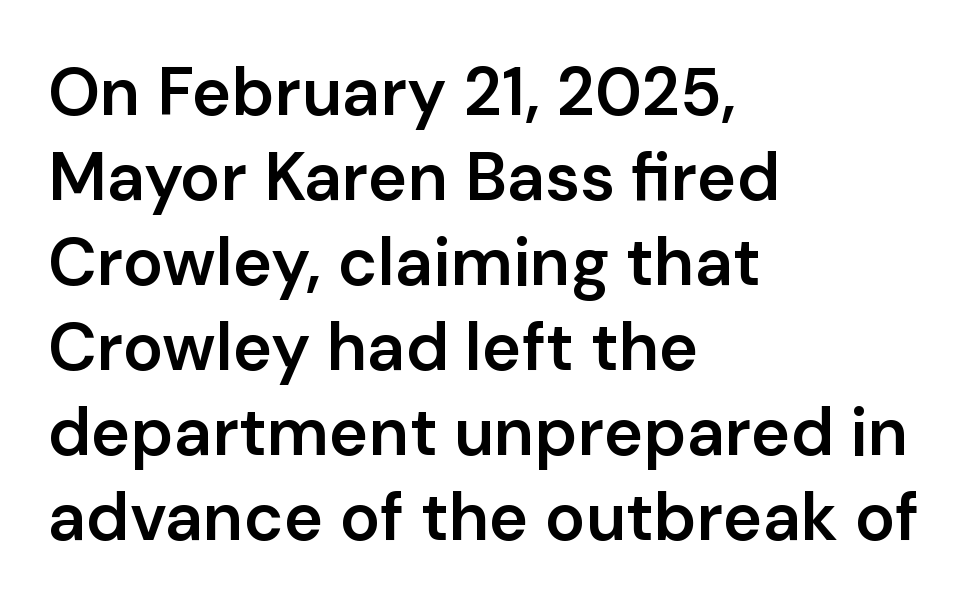
The image shows 67 px semibold sans-serif type, upright; set left-aligned, normal line spacing (1.27x), normal letter spacing, not underlined; low stroke contrast and a medium x-height.
